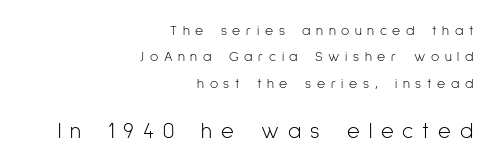
{"italic": "no", "bold": "no", "underline": "no", "align": "right", "line_spacing_ratio": 1.88, "letter_spacing": "wide", "letter_spacing_em": 0.4, "larger_block": "second", "size_ratio": 1.57, "glyph_px": 22}
